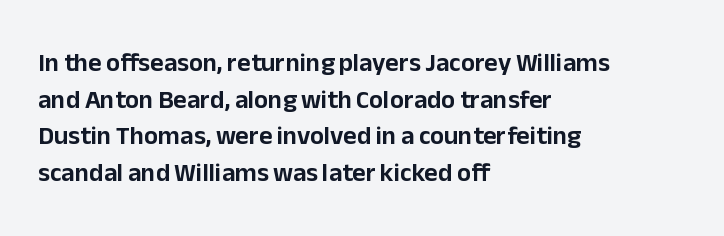
{"italic": "no", "underline": "no", "align": "left", "line_spacing": "normal", "line_spacing_ratio": 1.41, "letter_spacing": "normal", "letter_spacing_em": 0.0, "glyph_px": 26}
